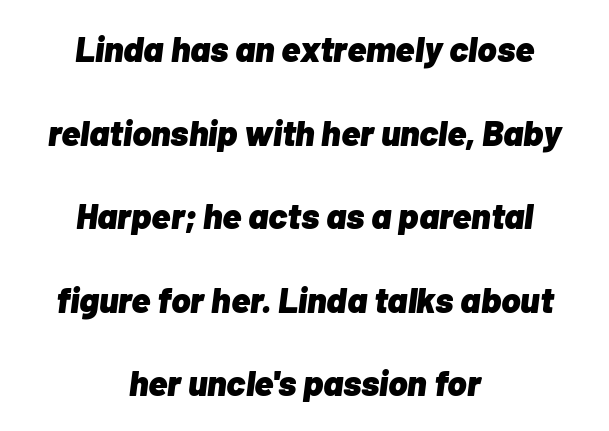
Q: Is the text bold? A: Yes.
Q: Is the text italic (slanted)? A: Yes, it leans right by about 7 degrees.
Q: Is the text underlined? A: No.
Q: How is the paragraph aligned? A: Centered.
Q: Is the spacing between letters normal or unusually wide? A: Normal.
Q: Is the spacing between lines tight, normal or loose? A: Loose.
Q: Width (condensed, normal, or wide)? A: Normal.
Q: Stroke contrast? A: Low.
Q: x-height? A: Medium.
Q: Monospaced? A: No.
